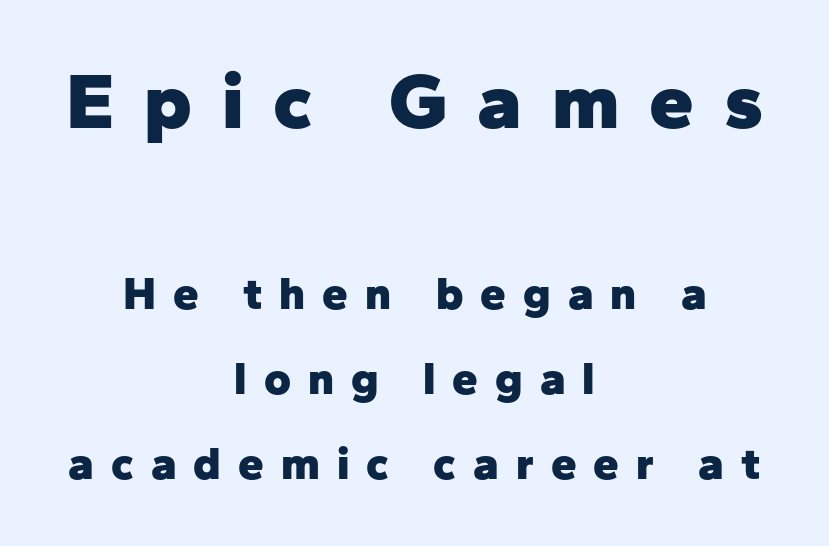
The image shows 80 px heavy sans-serif type, upright; set centered, line spacing 1.85x, unusually wide letter spacing (+0.37 em), not underlined; the first (top) block is 1.74x larger; low stroke contrast and a medium x-height.
